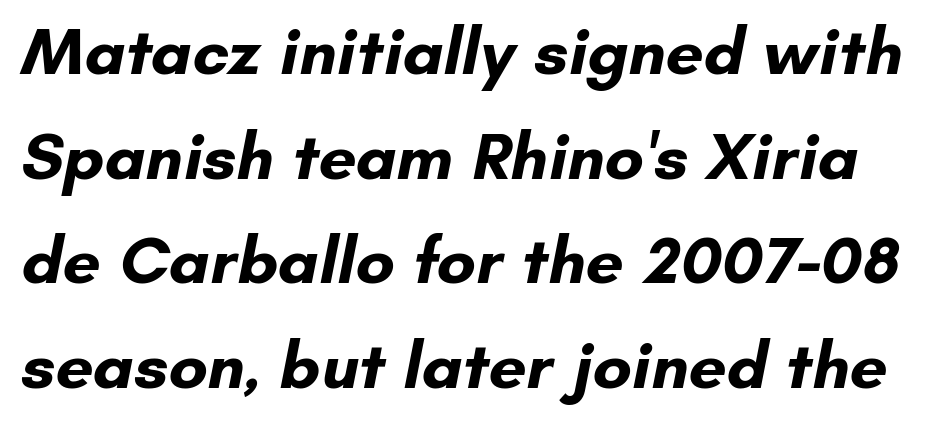
The gaps between neighbouring characters are ordinary and unremarkable. Descender tails drop into unmarked territory. The letters advance in unequal steps, a hallmark of proportional type. Regarding leading, the lines here are spaced in the standard way.
